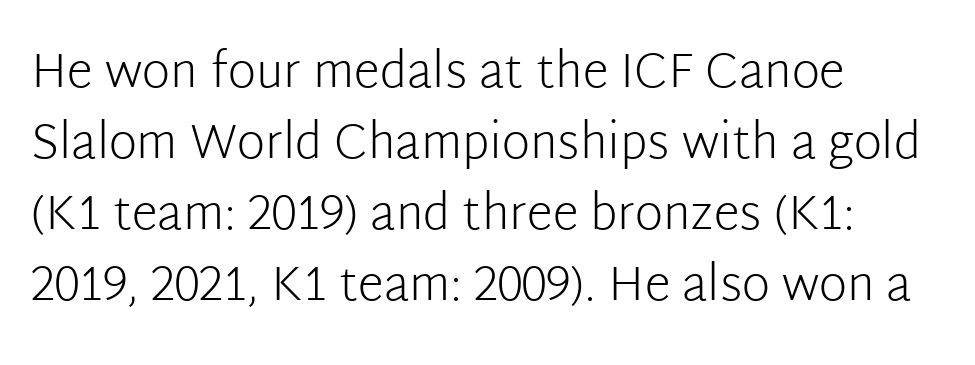
Q: Is the text bold? A: No.
Q: Is the text italic (slanted)? A: No, it is upright.
Q: Is the typeface a serif or a sans-serif typeface? A: Sans-serif.
Q: Is the text underlined? A: No.
Q: How is the paragraph aligned? A: Left-aligned.
Q: Is the spacing between letters normal or unusually wide? A: Normal.
Q: Is the spacing between lines tight, normal or loose? A: Normal.
Q: Width (condensed, normal, or wide)? A: Normal.
Q: Stroke contrast? A: Low.
Q: x-height? A: Medium.
Q: Monospaced? A: No.
